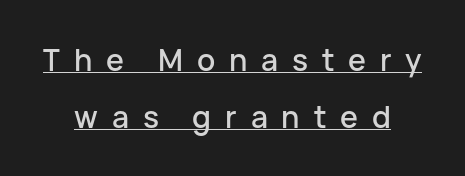
The image shows 30 px sans-serif type, upright; set line spacing 1.89x, unusually wide letter spacing (+0.46 em), underlined; low stroke contrast and a medium x-height.
